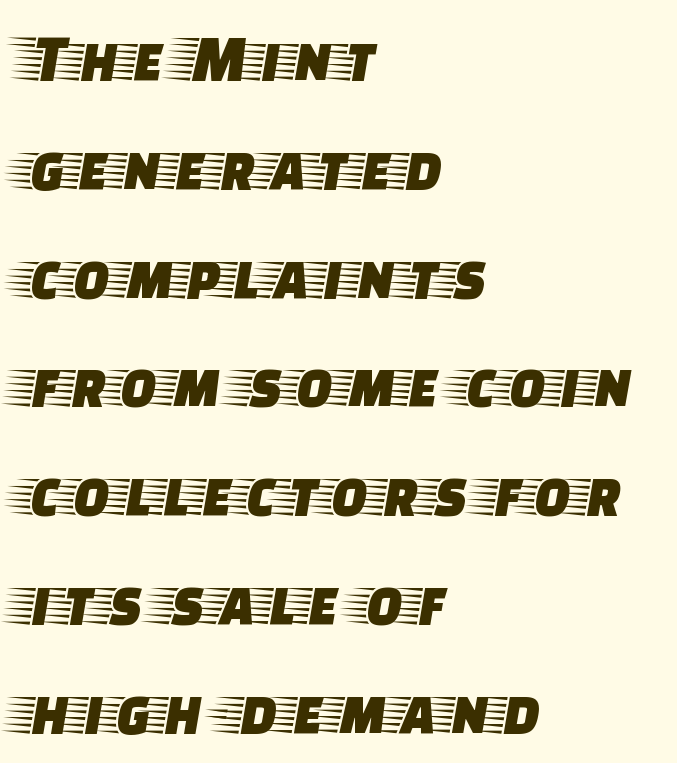
The image shows 68 px wide serif type; set left-aligned, normal line spacing (1.6x), normal letter spacing, not underlined; low stroke contrast and a large x-height.
